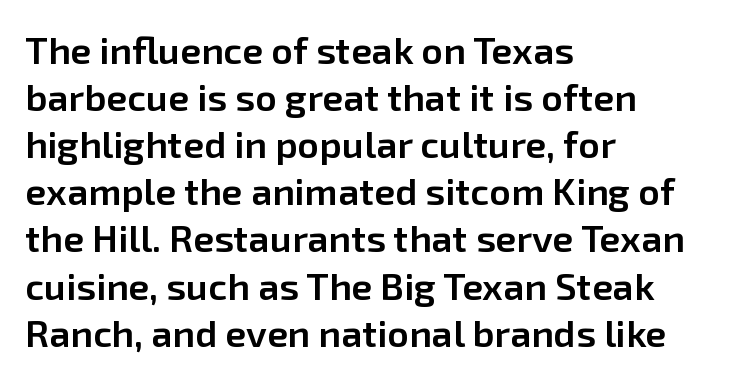
The rendering anchors every line to the left-hand side. There is no visible air inserted between adjacent glyphs. Bold? Not quite — semibold, heavier than regular but stopping short. Descenders hang freely into open space. The passage shown is typed in a proportional face where columns would drift. Note: no serifs on the glyphs.
